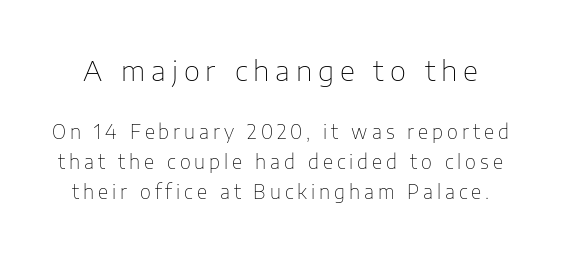
The specimen omits any rule beneath the text block's lines. Leading: standard. Looks like regular typesetting: each glyph gets only the width it needs. Letter spacing: wide.
